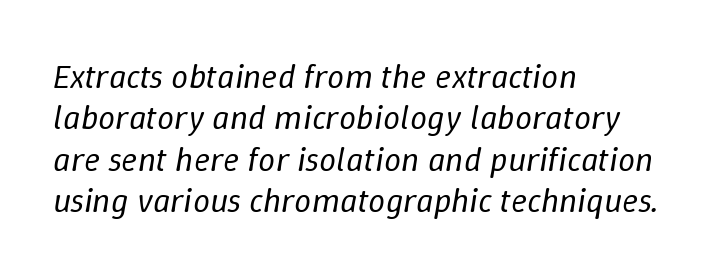
Q: Is the text bold? A: No.
Q: Is the text italic (slanted)? A: Yes, it leans right by about 9 degrees.
Q: Is the text underlined? A: No.
Q: How is the paragraph aligned? A: Left-aligned.
Q: Is the spacing between letters normal or unusually wide? A: Normal.
Q: Width (condensed, normal, or wide)? A: Normal.
Q: Stroke contrast? A: Low.
Q: x-height? A: Medium.
Q: Monospaced? A: No.
